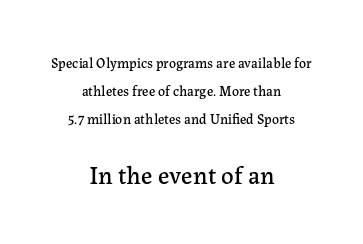
Q: Is the text italic (slanted)? A: No, it is upright.
Q: Is the text underlined? A: No.
Q: How is the paragraph aligned? A: Centered.
Q: Is the spacing between letters normal or unusually wide? A: Normal.
Q: Is the spacing between lines tight, normal or loose? A: Loose.
Q: Which block of text is set in a larger size, the first (top) or the second (bottom)? A: The second (bottom) one.
